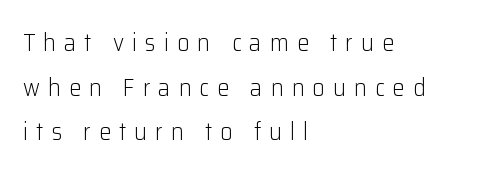
The image shows 24 px text type, upright; set left-aligned, line spacing 1.86x, unusually wide letter spacing (+0.34 em), not underlined.
